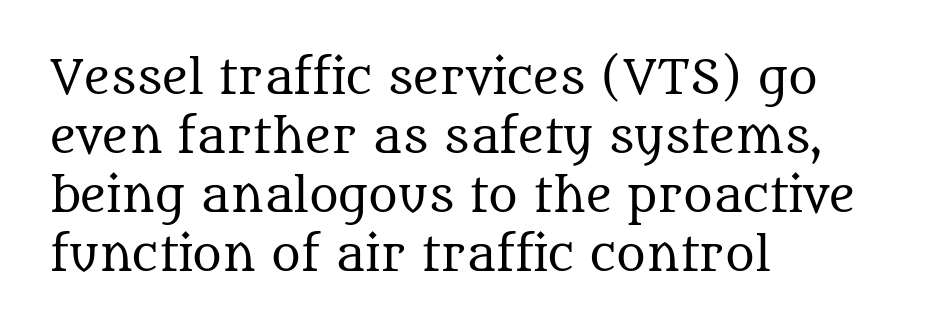
What kind of face is this? One with serifs. The ragged edge is on the right, which tells us the setting is flush left. The leading is moderate, giving the passage an even texture. A light-to-regular cut is what we see here.
